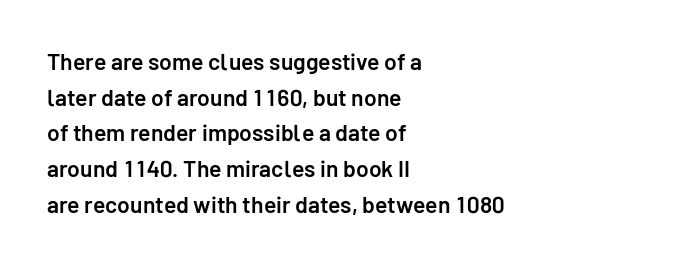
Notice how the passage keeps a crisp vertical edge on the left only. You could call the tracking neutral — neither tight nor loose. Compared with an ordinary text face, these strokes are moderately heavier — a semibold. No italicization has been applied; the sample stays upright.
